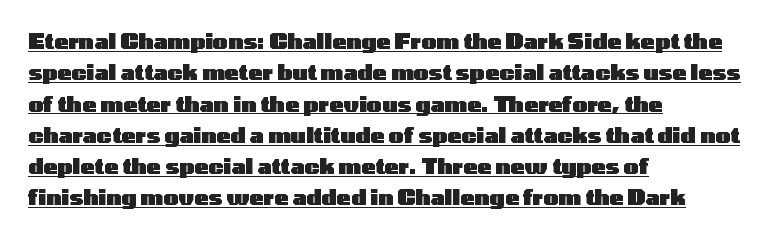
The image shows 21 px bold type, upright; set left-aligned, normal line spacing (1.49x), normal letter spacing, underlined.
